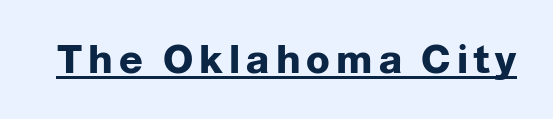
{"serif": "no", "italic": "no", "bold": "yes", "weight": "heavy", "width": "normal", "stroke_contrast": "low", "x_height": "medium", "monospaced": "no", "underline": "yes", "glyph_px": 39}
